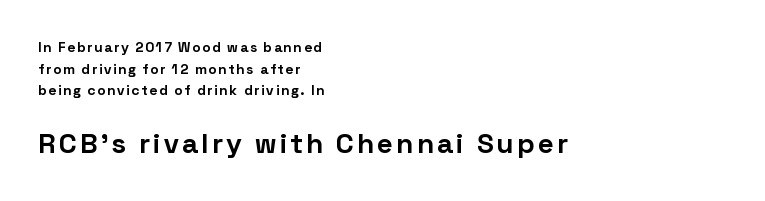
The image shows 28 px bold sans-serif type, upright; set left-aligned, normal line spacing (1.55x), not underlined; the second (bottom) block is 2.0x larger; low stroke contrast and a medium x-height.
